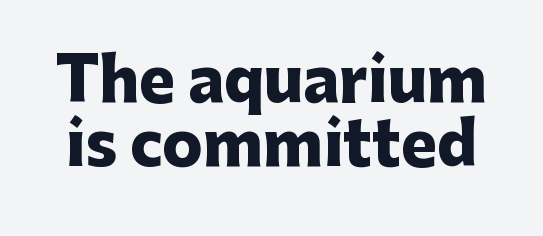
Q: Is the text bold? A: Yes.
Q: Is the text italic (slanted)? A: No, it is upright.
Q: Is the typeface a serif or a sans-serif typeface? A: Sans-serif.
Q: Is the text underlined? A: No.
Q: Is the spacing between letters normal or unusually wide? A: Normal.
Q: Is the spacing between lines tight, normal or loose? A: Tight.
Q: Width (condensed, normal, or wide)? A: Normal.
Q: Stroke contrast? A: Low.
Q: x-height? A: Medium.
Q: Monospaced? A: No.
